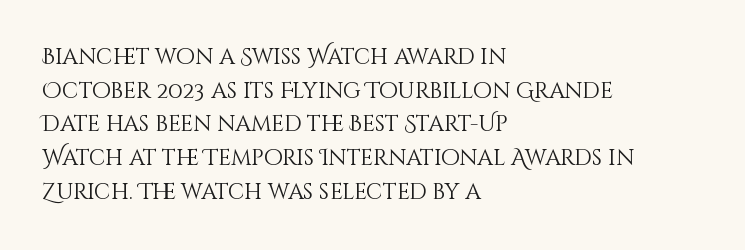
The image shows 22 px text type, upright; set left-aligned, normal line spacing (1.53x), normal letter spacing, not underlined.
